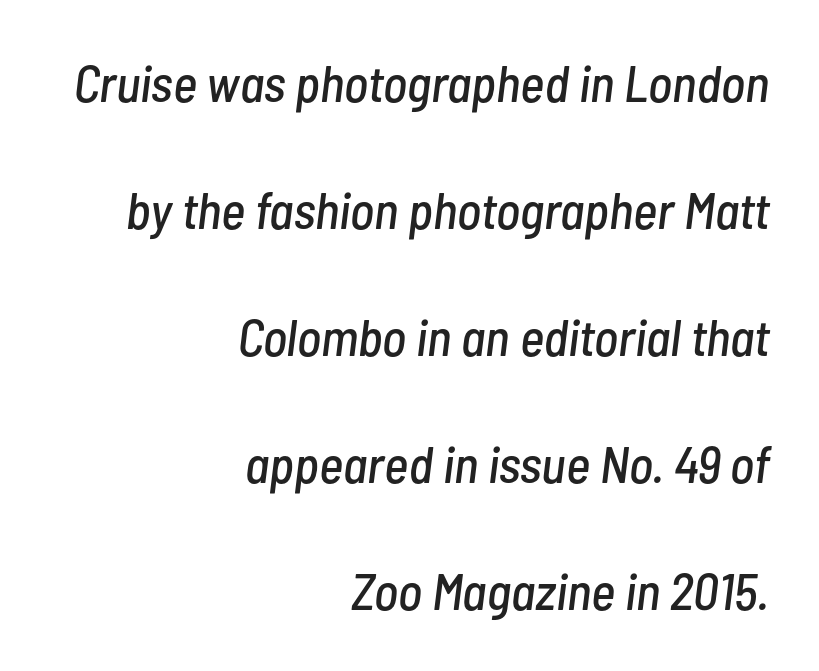
Q: Is the text italic (slanted)? A: Yes, it leans right by about 7 degrees.
Q: Is the text underlined? A: No.
Q: How is the paragraph aligned? A: Right-aligned.
Q: Is the spacing between letters normal or unusually wide? A: Normal.
Q: Is the spacing between lines tight, normal or loose? A: Loose.
Q: Width (condensed, normal, or wide)? A: Condensed.
Q: Stroke contrast? A: Low.
Q: x-height? A: Medium.
Q: Monospaced? A: No.
